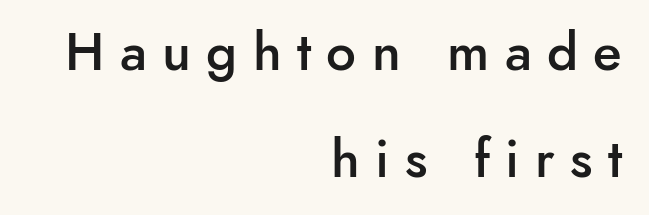
Designer's note — italics off, roman on. Successive baselines arrive slowly, with a big drop between each. Reading down the block, your eye finds every line finishing at a fixed right position. What weight is shown? A semibold, between regular and bold.
